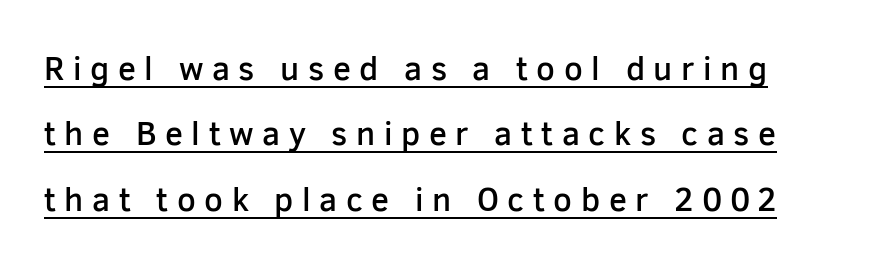
The image shows 33 px semibold sans-serif type, upright; set loose line spacing (1.98x), unusually wide letter spacing (+0.26 em), underlined; low stroke contrast and a medium x-height.
